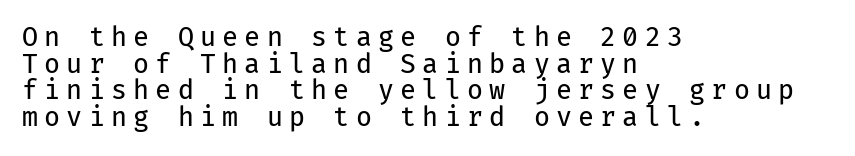
The image shows 26 px text type, upright; set left-aligned, tight line spacing (1.02x), unusually wide letter spacing (+0.24 em), not underlined.
